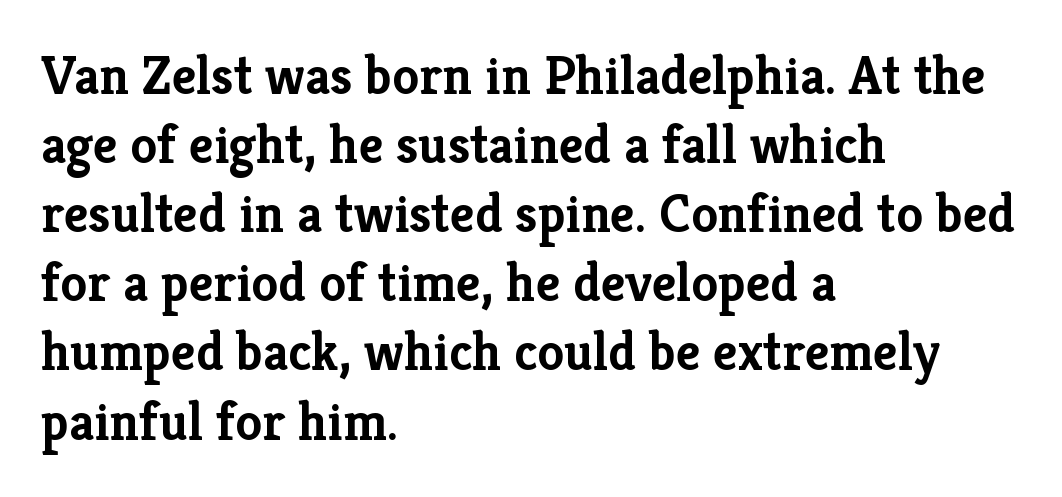
Q: Is the text bold? A: Yes.
Q: Is the text italic (slanted)? A: No, it is upright.
Q: Is the typeface a serif or a sans-serif typeface? A: Serif.
Q: Is the text underlined? A: No.
Q: How is the paragraph aligned? A: Left-aligned.
Q: Is the spacing between letters normal or unusually wide? A: Normal.
Q: Is the spacing between lines tight, normal or loose? A: Normal.
Q: Width (condensed, normal, or wide)? A: Normal.
Q: Stroke contrast? A: Low.
Q: x-height? A: Medium.
Q: Monospaced? A: No.
